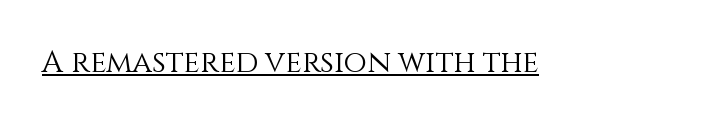
Proportional: the letters do not fall into vertical columns. The specimen reads as upright at a glance. The rendering uses the underline text-decoration. Bold? No — there's no thickening of the strokes. The gaps between neighbouring characters are ordinary and unremarkable.
